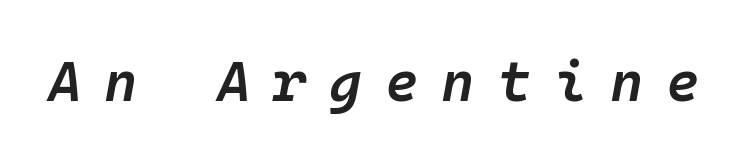
{"italic": "yes", "lean": "right", "slant_degrees": 10, "bold": "semi", "weight": "semibold", "width": "normal", "stroke_contrast": "low", "x_height": "medium", "monospaced": "yes", "underline": "no", "letter_spacing": "wide", "letter_spacing_em": 0.4, "glyph_px": 57}
